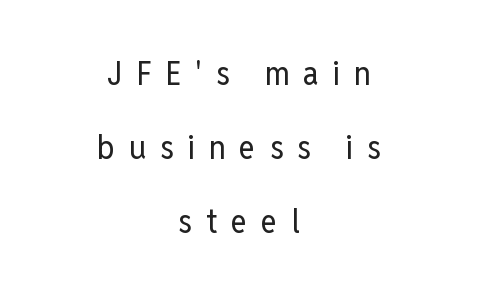
The designer dialed line spacing up above the default. The font sits on the lighter half of the weight spectrum, regular included. The rendering shows plain stroke endings on the letterforms — a sans-serif design. The type sits square on the baseline with zero lean. This sample has the flowing, uneven cadence of proportional lettering. Horizontally, the lines are justified to the midpoint only.
